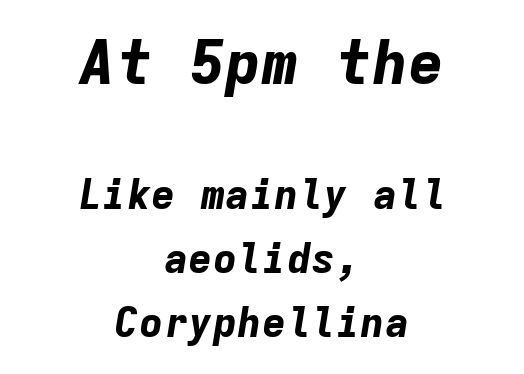
Q: Is the text bold? A: Yes.
Q: Is the text italic (slanted)? A: Yes, it leans right by about 9 degrees.
Q: Is the text underlined? A: No.
Q: How is the paragraph aligned? A: Centered.
Q: Is the spacing between letters normal or unusually wide? A: Normal.
Q: Is the spacing between lines tight, normal or loose? A: Normal.
Q: Which block of text is set in a larger size, the first (top) or the second (bottom)? A: The first (top) one.
Q: Width (condensed, normal, or wide)? A: Normal.
Q: Stroke contrast? A: Low.
Q: x-height? A: Medium.
Q: Monospaced? A: Yes.
